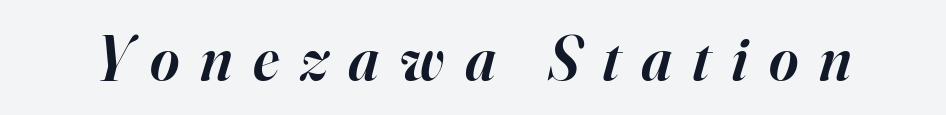
Q: Is the text bold? A: Semi-bold.
Q: Is the text italic (slanted)? A: Yes, it leans right by about 16 degrees.
Q: Is the typeface a serif or a sans-serif typeface? A: Serif.
Q: Is the text underlined? A: No.
Q: Is the spacing between letters normal or unusually wide? A: Unusually wide.
Q: Width (condensed, normal, or wide)? A: Normal.
Q: Stroke contrast? A: High.
Q: x-height? A: Small.
Q: Monospaced? A: No.
